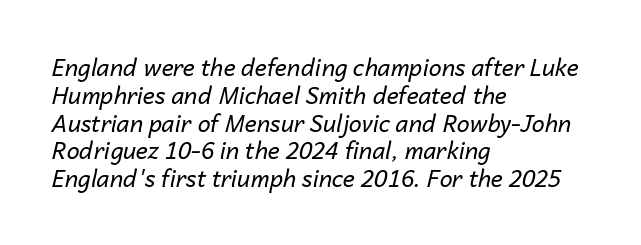
Q: Is the text bold? A: No.
Q: Is the text italic (slanted)? A: Yes, it leans right by about 14 degrees.
Q: Is the text underlined? A: No.
Q: How is the paragraph aligned? A: Left-aligned.
Q: Is the spacing between letters normal or unusually wide? A: Normal.
